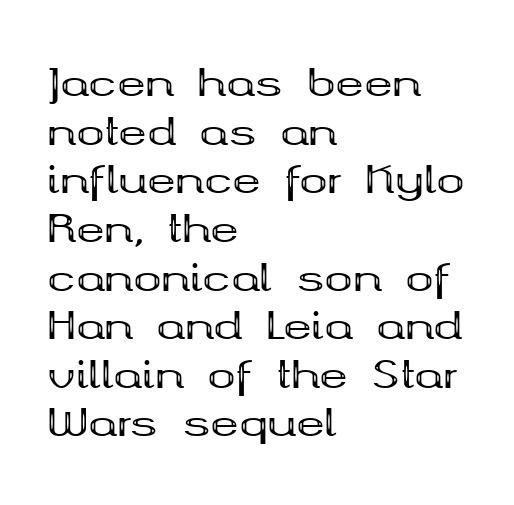
{"serif": "yes", "italic": "no", "bold": "yes", "weight": "bold", "width": "wide", "stroke_contrast": "medium", "x_height": "medium", "monospaced": "no", "underline": "no", "align": "left", "line_spacing": "normal", "line_spacing_ratio": 1.28, "letter_spacing": "normal", "letter_spacing_em": 0.0, "glyph_px": 38}
